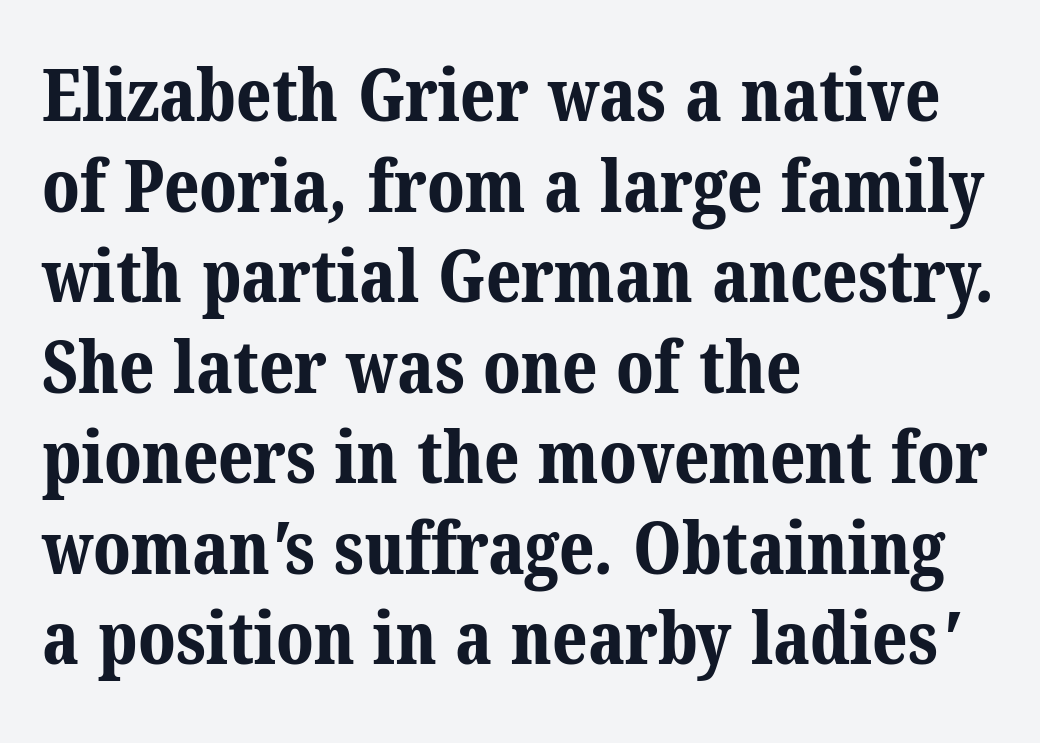
Spacing verdict: proportional, widths tailored to each character. The string is rendered with underlining switched off. Notice how thick the strokes are: this is what a full bold looks like. Are there feet on the stems? There are — it's a serif. In terms of letterspacing, this is plain default setting.
